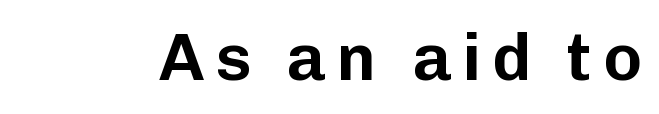
Q: Is the text italic (slanted)? A: No, it is upright.
Q: Is the typeface a serif or a sans-serif typeface? A: Sans-serif.
Q: Is the text underlined? A: No.
Q: Width (condensed, normal, or wide)? A: Normal.
Q: Stroke contrast? A: Low.
Q: x-height? A: Medium.
Q: Monospaced? A: No.
